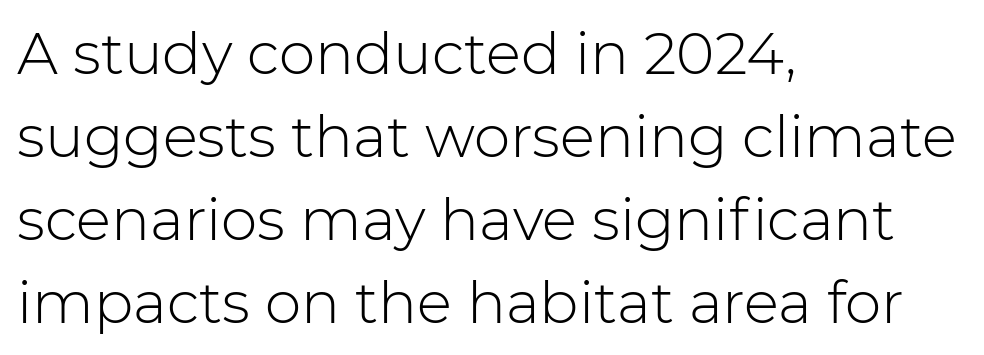
{"serif": "no", "italic": "no", "bold": "no", "weight": "light", "width": "normal", "stroke_contrast": "low", "x_height": "medium", "monospaced": "no", "underline": "no", "align": "left", "line_spacing": "normal", "line_spacing_ratio": 1.43, "letter_spacing": "normal", "letter_spacing_em": 0.0, "glyph_px": 58}
